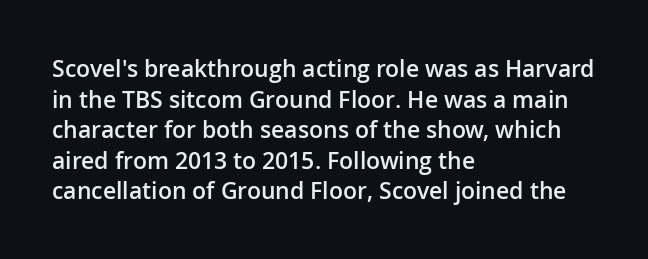
Is there any slant? The stems are plumb. The leading is moderate, giving the passage an even texture. A bit beefed up — I'd call it semibold rather than bold. No word sits above an underline. Characters follow at the spacing the type designer built in. Compared with a centered layout, this one pins lines to the left instead.
